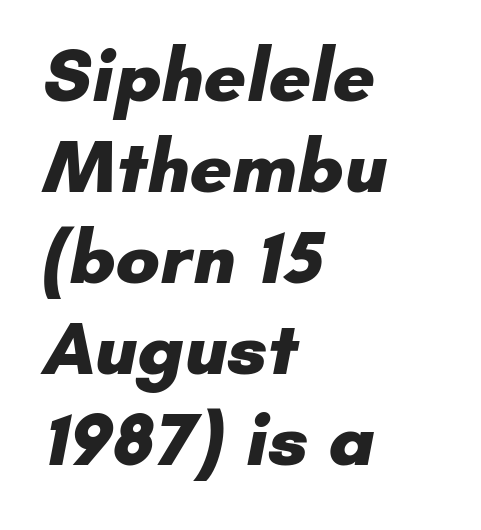
{"serif": "no", "bold": "yes", "weight": "heavy", "width": "normal", "stroke_contrast": "low", "x_height": "small", "monospaced": "no", "underline": "no", "align": "left", "line_spacing_ratio": 1.23, "letter_spacing": "normal", "letter_spacing_em": 0.0, "glyph_px": 74}
